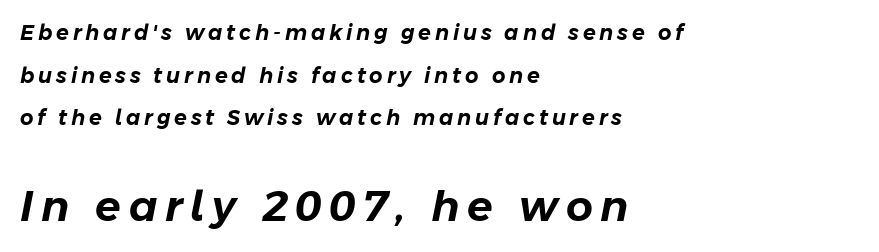
Q: Is the text italic (slanted)? A: Yes, it leans right by about 11 degrees.
Q: Is the text underlined? A: No.
Q: How is the paragraph aligned? A: Left-aligned.
Q: Is the spacing between lines tight, normal or loose? A: Loose.
Q: Which block of text is set in a larger size, the first (top) or the second (bottom)? A: The second (bottom) one.
Q: Width (condensed, normal, or wide)? A: Normal.
Q: Stroke contrast? A: Low.
Q: x-height? A: Medium.
Q: Monospaced? A: No.
